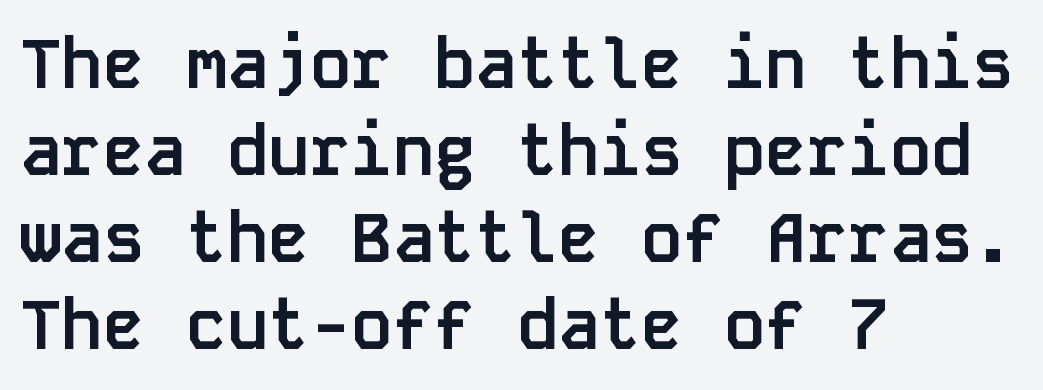
Q: Is the text bold? A: Yes.
Q: Is the text italic (slanted)? A: No, it is upright.
Q: Is the typeface a serif or a sans-serif typeface? A: Sans-serif.
Q: Is the text underlined? A: No.
Q: How is the paragraph aligned? A: Left-aligned.
Q: Is the spacing between letters normal or unusually wide? A: Normal.
Q: Is the spacing between lines tight, normal or loose? A: Normal.
Q: Width (condensed, normal, or wide)? A: Normal.
Q: Stroke contrast? A: Low.
Q: x-height? A: Large.
Q: Monospaced? A: Yes.
